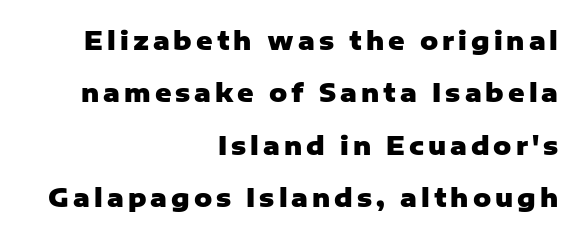
{"italic": "no", "bold": "yes", "underline": "no", "align": "right", "line_spacing": "loose", "line_spacing_ratio": 2.1, "glyph_px": 25}
